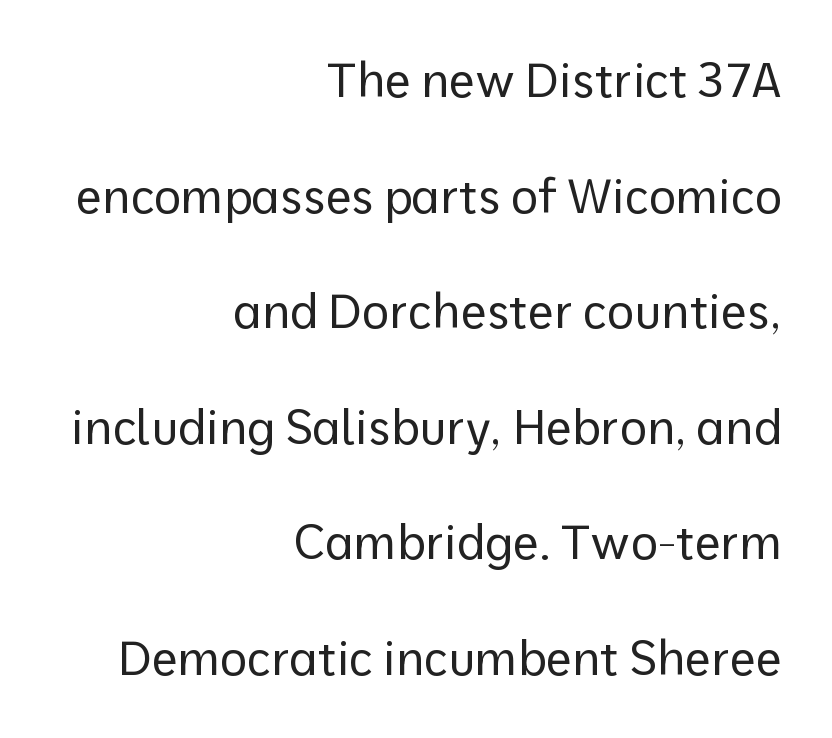
Q: Is the text bold? A: No.
Q: Is the text italic (slanted)? A: No, it is upright.
Q: Is the typeface a serif or a sans-serif typeface? A: Sans-serif.
Q: Is the text underlined? A: No.
Q: How is the paragraph aligned? A: Right-aligned.
Q: Is the spacing between letters normal or unusually wide? A: Normal.
Q: Is the spacing between lines tight, normal or loose? A: Loose.
Q: Width (condensed, normal, or wide)? A: Normal.
Q: Stroke contrast? A: Low.
Q: x-height? A: Medium.
Q: Monospaced? A: No.
